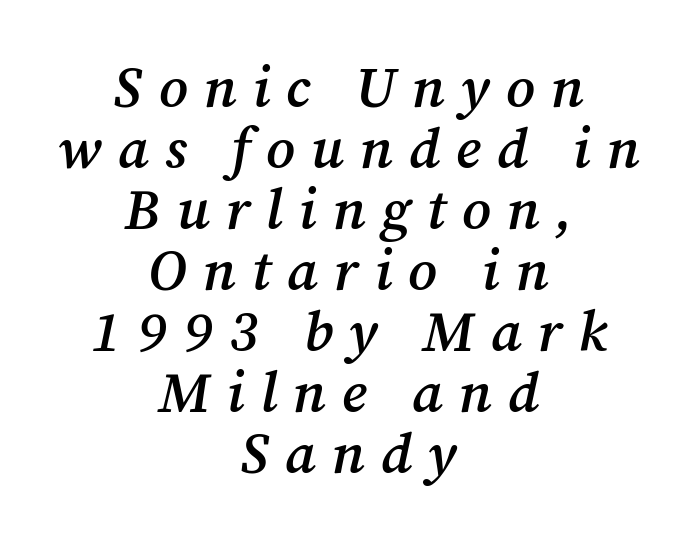
{"serif": "yes", "italic": "yes", "lean": "right", "slant_degrees": 12, "bold": "semi", "weight": "semibold", "width": "normal", "stroke_contrast": "medium", "x_height": "medium", "monospaced": "no", "underline": "no", "align": "center", "line_spacing": "tight", "line_spacing_ratio": 1.07, "letter_spacing": "wide", "letter_spacing_em": 0.28, "glyph_px": 57}
